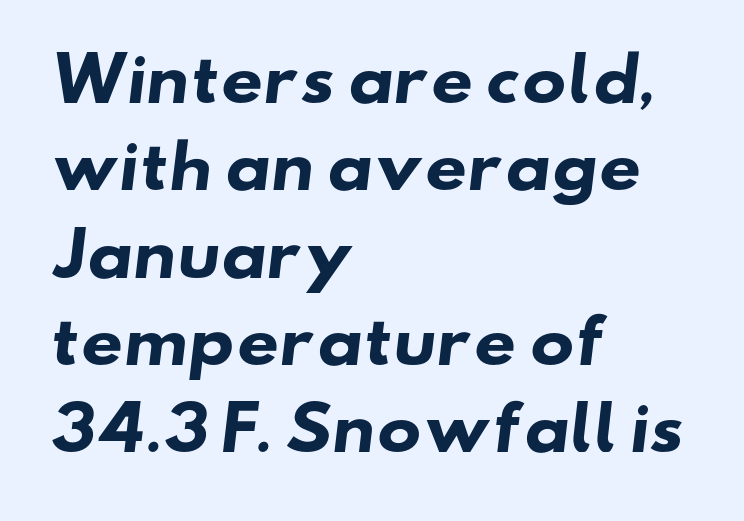
{"serif": "no", "bold": "yes", "weight": "heavy", "width": "wide", "stroke_contrast": "low", "x_height": "small", "monospaced": "no", "underline": "no", "align": "left", "line_spacing": "normal", "line_spacing_ratio": 1.48, "letter_spacing": "normal", "letter_spacing_em": 0.0, "glyph_px": 59}
